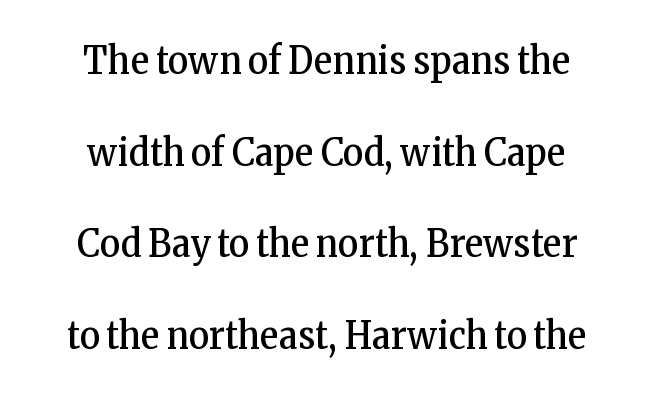
The image shows 39 px regular-weight, condensed serif type, upright; set centered, loose line spacing (2.35x), normal letter spacing, not underlined; low stroke contrast and a medium x-height.
